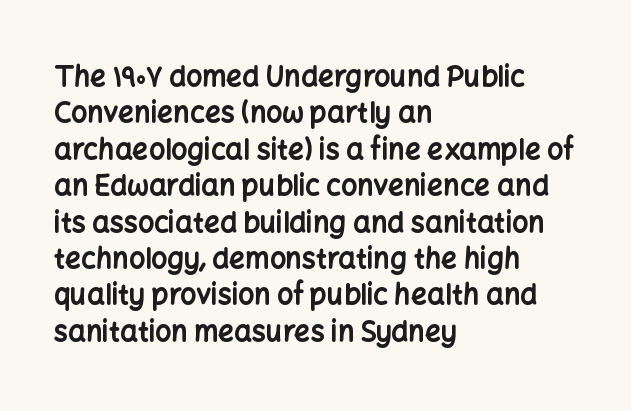
Q: Is the text bold? A: Yes.
Q: Is the text italic (slanted)? A: No, it is upright.
Q: Is the typeface a serif or a sans-serif typeface? A: Sans-serif.
Q: Is the text underlined? A: No.
Q: How is the paragraph aligned? A: Left-aligned.
Q: Is the spacing between letters normal or unusually wide? A: Normal.
Q: Is the spacing between lines tight, normal or loose? A: Normal.
Q: Width (condensed, normal, or wide)? A: Normal.
Q: Stroke contrast? A: Low.
Q: x-height? A: Medium.
Q: Monospaced? A: No.
